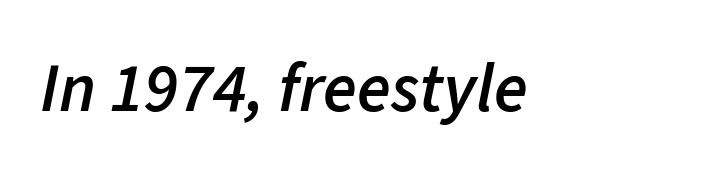
Q: Is the text bold? A: Semi-bold.
Q: Is the text italic (slanted)? A: Yes, it leans right by about 11 degrees.
Q: Is the text underlined? A: No.
Q: Is the spacing between letters normal or unusually wide? A: Normal.
Q: Width (condensed, normal, or wide)? A: Normal.
Q: Stroke contrast? A: Low.
Q: x-height? A: Medium.
Q: Monospaced? A: No.
